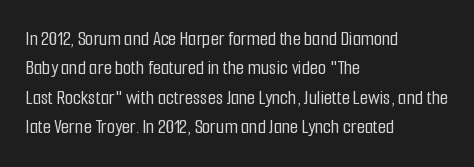
Q: Is the text italic (slanted)? A: No, it is upright.
Q: Is the text underlined? A: No.
Q: How is the paragraph aligned? A: Left-aligned.
Q: Is the spacing between letters normal or unusually wide? A: Normal.
Q: Is the spacing between lines tight, normal or loose? A: Normal.
